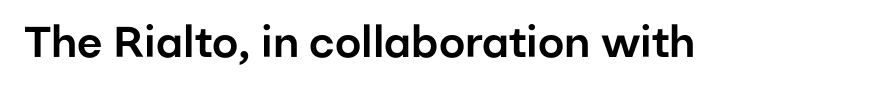
{"serif": "no", "italic": "no", "width": "normal", "stroke_contrast": "low", "x_height": "medium", "monospaced": "no", "underline": "no", "letter_spacing": "normal", "letter_spacing_em": 0.0, "glyph_px": 43}
